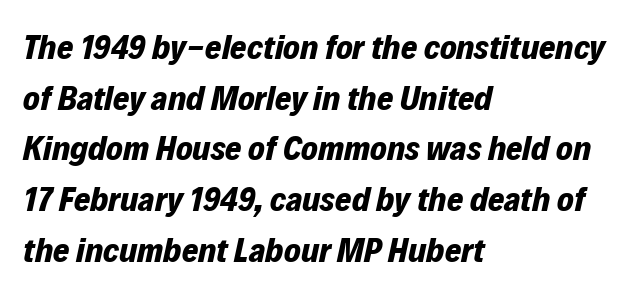
The image shows 35 px bold type, italic (leaning right); set left-aligned, normal line spacing (1.45x), normal letter spacing, not underlined; low stroke contrast and a medium x-height.
